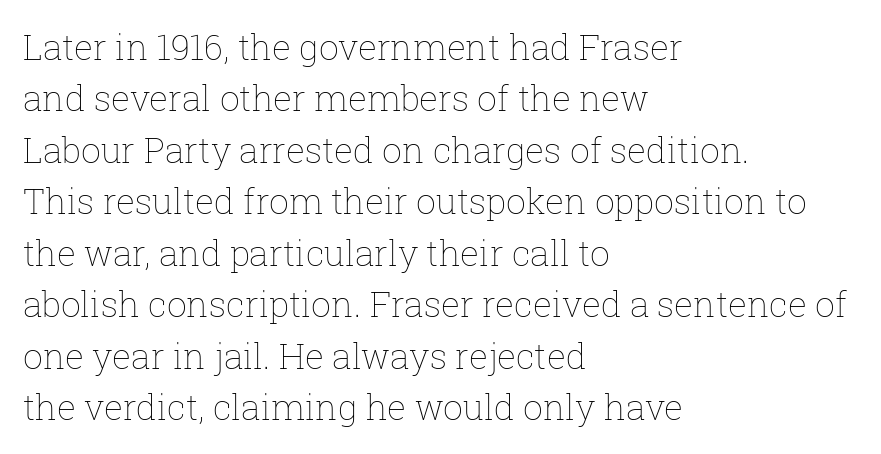
{"italic": "no", "bold": "no", "weight": "thin", "width": "normal", "stroke_contrast": "low", "x_height": "medium", "monospaced": "no", "underline": "no", "align": "left", "line_spacing": "normal", "line_spacing_ratio": 1.47, "letter_spacing": "normal", "letter_spacing_em": 0.0, "glyph_px": 35}
